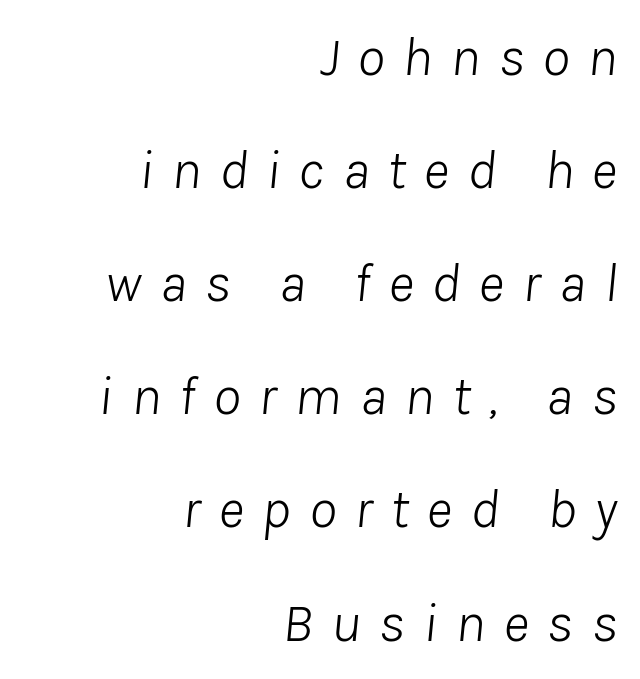
Is the type heavy? It reads as light-to-regular instead. Students, note that the glyphs here are deliberately spaced far apart. The glyphs are unaccompanied by any horizontal stroke below them. If you measured baseline to baseline, you'd find a long distance. A typesetter would call this proportional, since set widths differ per character.
